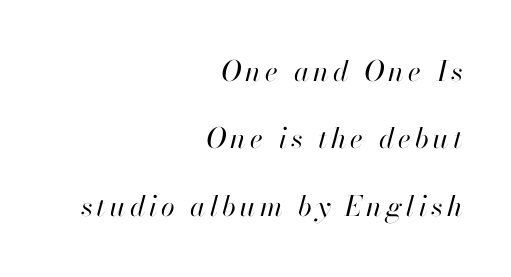
The letters advance in unequal steps, a hallmark of proportional type. Line spacing here is loose. Unbolded letterforms with no extra heft. Lines of text with bare space underneath. This sample uses an oblique cut, with every glyph tilted off the vertical.
